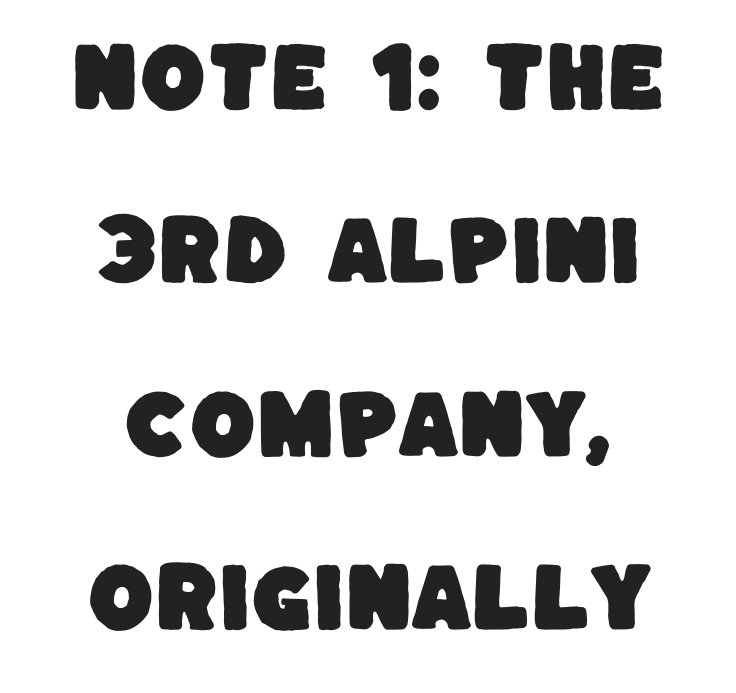
Honestly, the rows look like they've been pulled way apart. Do the characters align in a grid? No, the font is proportional. What kind of face is this? One without serifs — a sans. Observe the ordinary spacing: letters are neighbours, not strangers. Plain, unruled lines of type.
